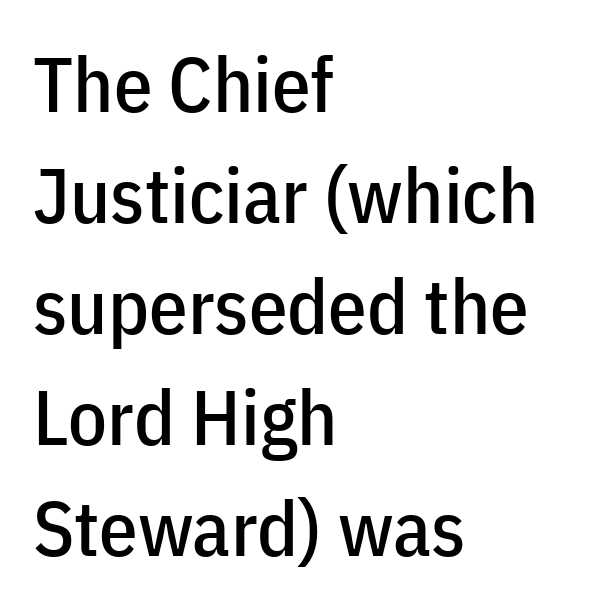
{"serif": "no", "italic": "no", "width": "condensed", "stroke_contrast": "low", "x_height": "medium", "monospaced": "no", "underline": "no", "align": "left", "line_spacing": "normal", "line_spacing_ratio": 1.44, "letter_spacing": "normal", "letter_spacing_em": 0.0, "glyph_px": 77}
